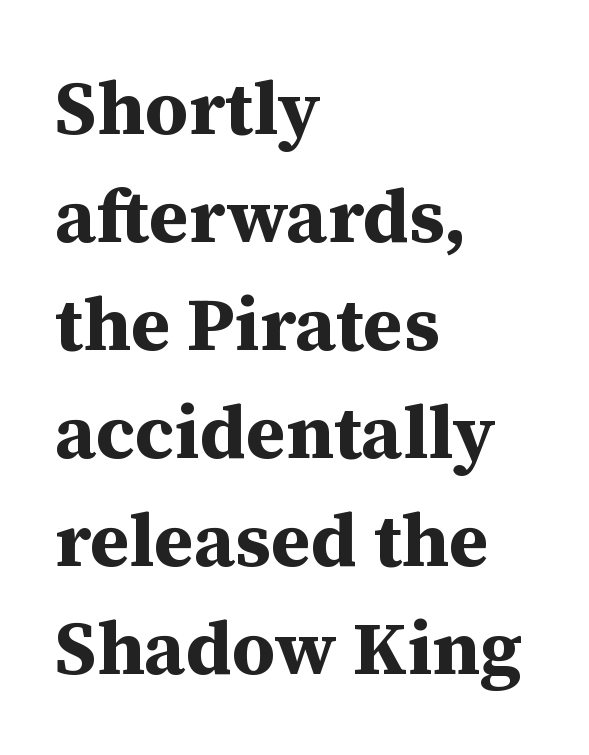
The letters advance in unequal steps, a hallmark of proportional type. Is there much room between lines? A standard amount, neither cramped nor airy. Heft: maximum for text — a bold. Lines of text with bare space underneath. Honestly, the letter spacing is just normal — you wouldn't notice it.
